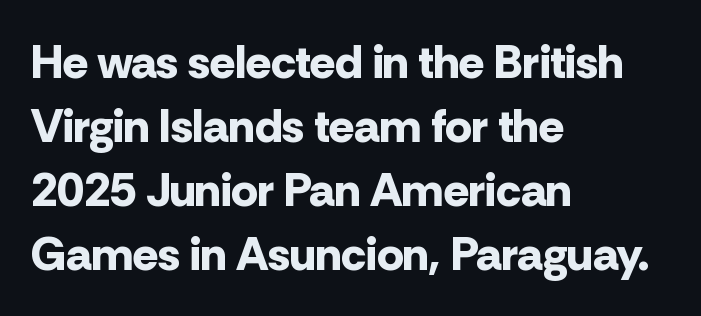
Q: Is the text bold? A: Yes.
Q: Is the text italic (slanted)? A: No, it is upright.
Q: Is the typeface a serif or a sans-serif typeface? A: Sans-serif.
Q: Is the text underlined? A: No.
Q: How is the paragraph aligned? A: Left-aligned.
Q: Is the spacing between letters normal or unusually wide? A: Normal.
Q: Is the spacing between lines tight, normal or loose? A: Normal.
Q: Width (condensed, normal, or wide)? A: Normal.
Q: Stroke contrast? A: Low.
Q: x-height? A: Medium.
Q: Monospaced? A: No.
